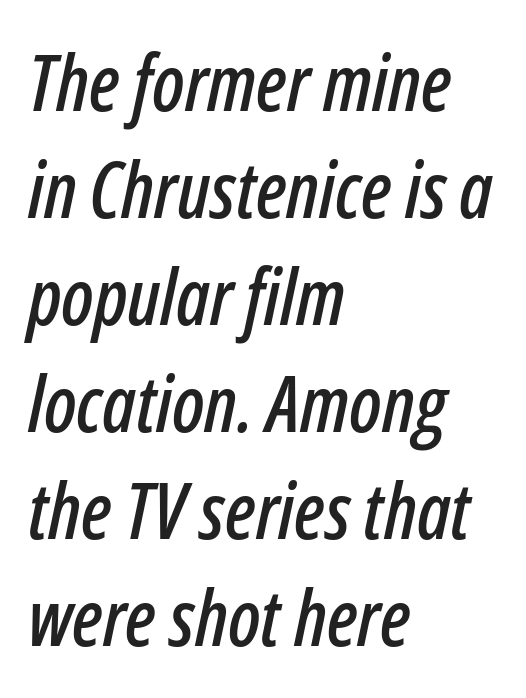
Q: Is the text italic (slanted)? A: Yes, it leans right by about 12 degrees.
Q: Is the text underlined? A: No.
Q: How is the paragraph aligned? A: Left-aligned.
Q: Is the spacing between letters normal or unusually wide? A: Normal.
Q: Is the spacing between lines tight, normal or loose? A: Normal.
Q: Width (condensed, normal, or wide)? A: Condensed.
Q: Stroke contrast? A: Low.
Q: x-height? A: Medium.
Q: Monospaced? A: No.
